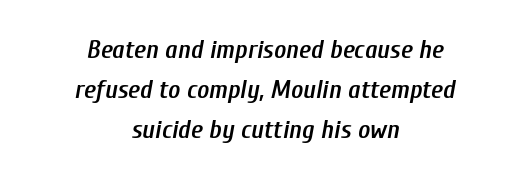
{"italic": "yes", "lean": "right", "slant_degrees": 10, "bold": "semi", "underline": "no", "align": "center", "line_spacing": "normal", "line_spacing_ratio": 1.54, "letter_spacing": "normal", "letter_spacing_em": 0.0, "glyph_px": 26}
